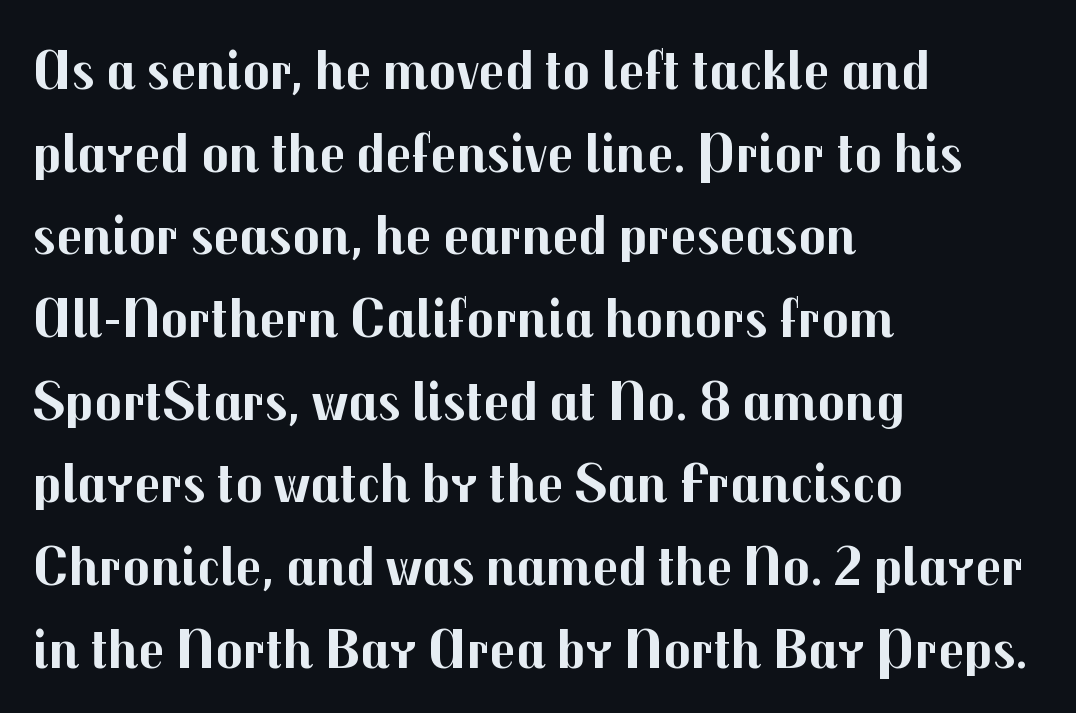
{"serif": "no", "italic": "no", "bold": "yes", "weight": "bold", "width": "normal", "stroke_contrast": "medium", "x_height": "medium", "monospaced": "no", "underline": "no", "align": "left", "line_spacing": "normal", "line_spacing_ratio": 1.45, "letter_spacing": "normal", "letter_spacing_em": 0.0, "glyph_px": 57}
